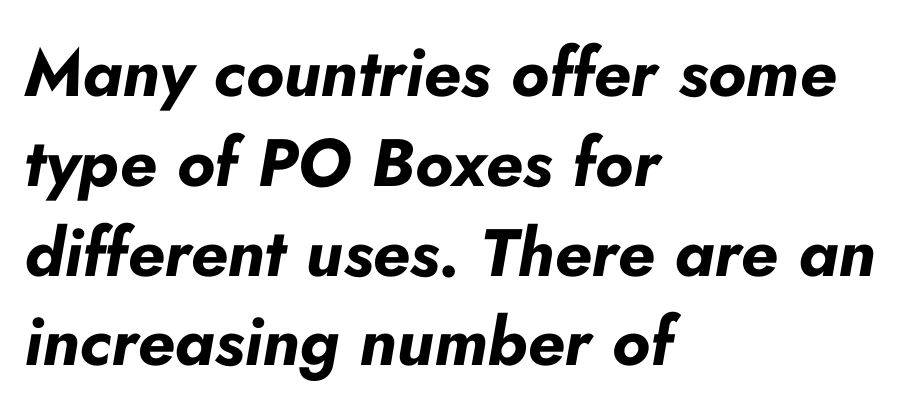
The image shows 67 px bold type, italic (leaning right); set left-aligned, normal line spacing (1.34x), normal letter spacing, not underlined; low stroke contrast and a small x-height.
